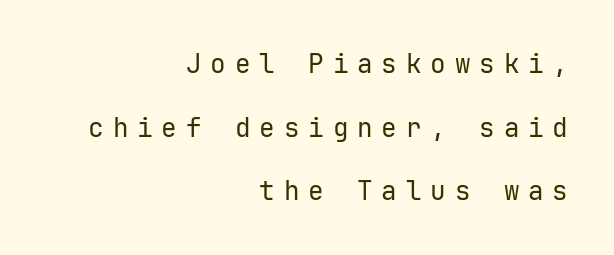
{"italic": "no", "bold": "no", "underline": "no", "align": "right", "line_spacing": "loose", "line_spacing_ratio": 2.45, "letter_spacing": "wide", "letter_spacing_em": 0.34, "glyph_px": 26}
